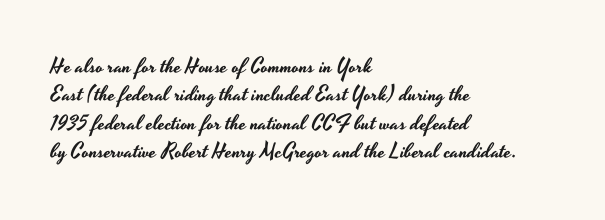
Q: Is the text italic (slanted)? A: Yes.
Q: Is the text underlined? A: No.
Q: How is the paragraph aligned? A: Left-aligned.
Q: Is the spacing between letters normal or unusually wide? A: Normal.
Q: Is the spacing between lines tight, normal or loose? A: Normal.
